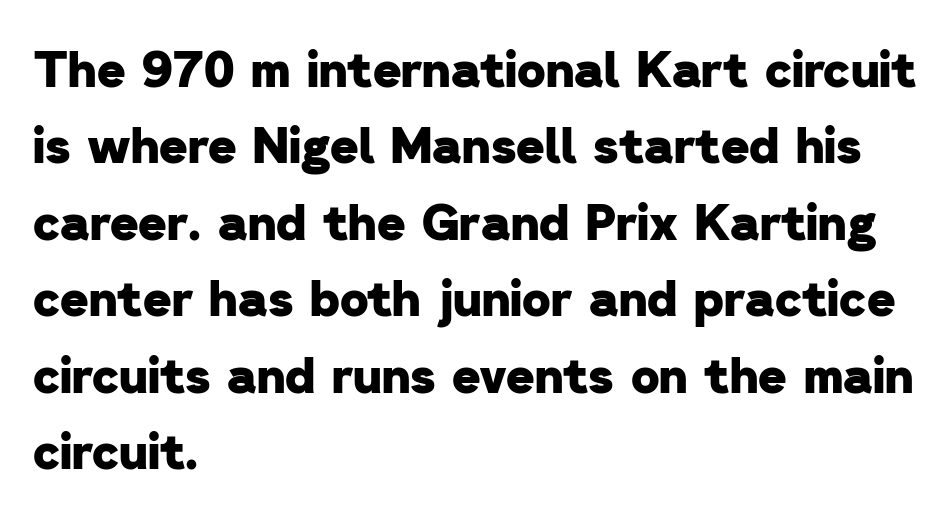
Each line starts at the same left margin while the right side varies. Chunky letters — that's bold for sure. Note the varied advance widths — an 'i' is clearly narrower than an 'm'. Nope, no serifs anywhere on these letters. Honestly, the row spacing looks completely unremarkable.
